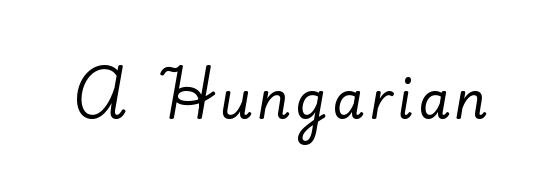
The image shows 51 px serif type; set not underlined; low stroke contrast and a small x-height.
